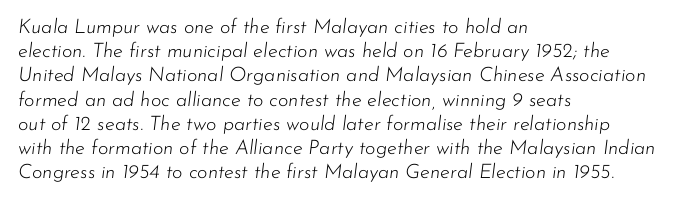
A student would call this left alignment; a typographer would say flush left, rag right. Words float on clear page, feet unadorned. Look at the tracking — it's just the regular setting, nothing added. This is oblique type, the kind used for emphasis or titles.
